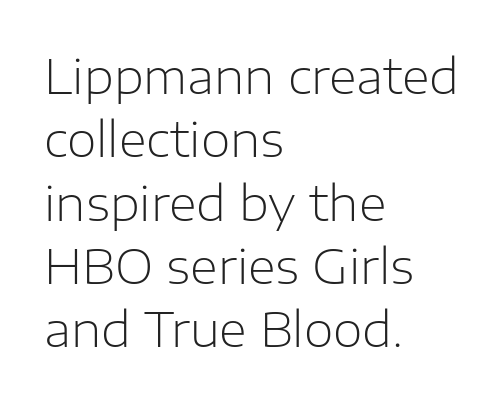
Q: Is the text bold? A: No.
Q: Is the text italic (slanted)? A: No, it is upright.
Q: Is the typeface a serif or a sans-serif typeface? A: Sans-serif.
Q: Is the text underlined? A: No.
Q: How is the paragraph aligned? A: Left-aligned.
Q: Is the spacing between letters normal or unusually wide? A: Normal.
Q: Is the spacing between lines tight, normal or loose? A: Normal.
Q: Width (condensed, normal, or wide)? A: Normal.
Q: Stroke contrast? A: Low.
Q: x-height? A: Medium.
Q: Monospaced? A: No.
